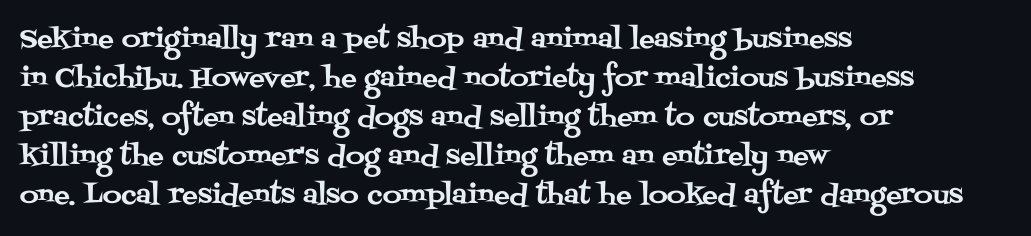
Q: Is the text italic (slanted)? A: No, it is upright.
Q: Is the text underlined? A: No.
Q: How is the paragraph aligned? A: Left-aligned.
Q: Is the spacing between letters normal or unusually wide? A: Normal.
Q: Is the spacing between lines tight, normal or loose? A: Normal.
